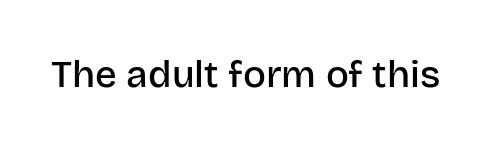
Q: Is the text bold? A: Semi-bold.
Q: Is the text italic (slanted)? A: No, it is upright.
Q: Is the typeface a serif or a sans-serif typeface? A: Sans-serif.
Q: Is the text underlined? A: No.
Q: Is the spacing between letters normal or unusually wide? A: Normal.
Q: Width (condensed, normal, or wide)? A: Normal.
Q: Stroke contrast? A: Low.
Q: x-height? A: Large.
Q: Monospaced? A: No.
